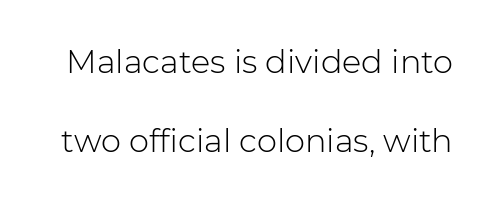
Is this a sans? Yes — the strokes have no serifs. The strip under each line holds only bare page. It's the straight-up-and-down kind of type. These lines keep a tight, regular rhythm from letter to letter. Baseline-to-baseline distance is far greater than the letter height. Stem width sits at or under what a default text font uses.
